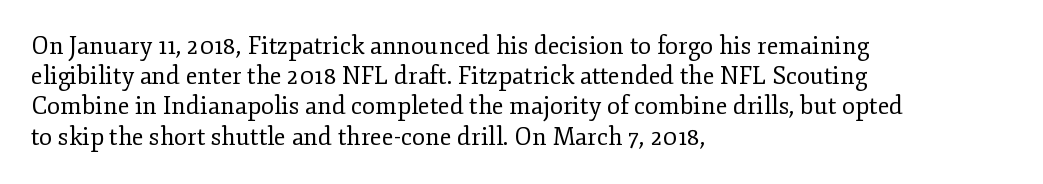
Q: Is the text bold? A: No.
Q: Is the text italic (slanted)? A: No, it is upright.
Q: Is the text underlined? A: No.
Q: How is the paragraph aligned? A: Left-aligned.
Q: Is the spacing between letters normal or unusually wide? A: Normal.
Q: Is the spacing between lines tight, normal or loose? A: Normal.
